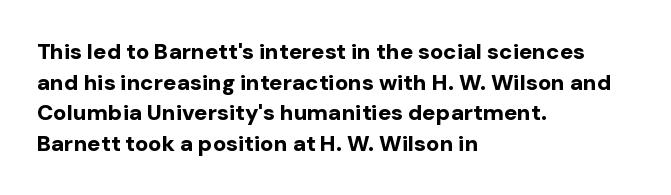
The image shows 22 px bold type, upright; set left-aligned, normal line spacing (1.39x), normal letter spacing, not underlined.
